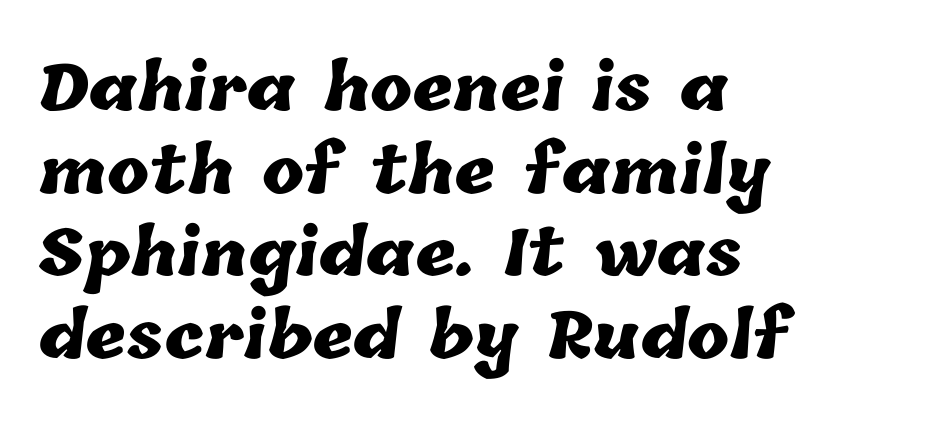
{"bold": "yes", "weight": "heavy", "width": "normal", "stroke_contrast": "low", "x_height": "medium", "monospaced": "no", "underline": "no", "align": "left", "line_spacing": "normal", "line_spacing_ratio": 1.31, "letter_spacing": "normal", "letter_spacing_em": 0.0, "glyph_px": 63}
